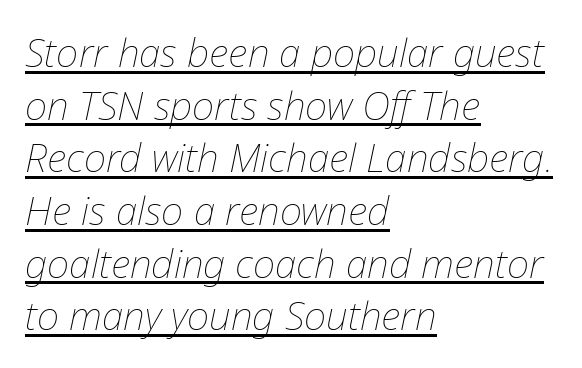
The image shows 39 px thin type, italic (leaning right); set left-aligned, normal line spacing (1.35x), normal letter spacing, underlined; low stroke contrast and a medium x-height.
